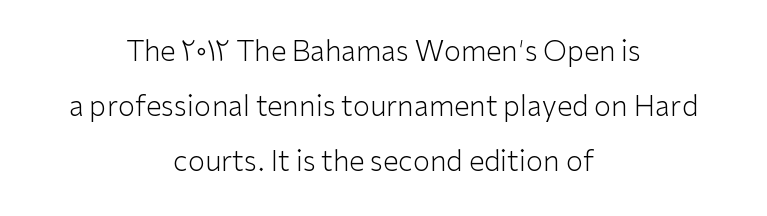
Q: Is the text bold? A: No.
Q: Is the text italic (slanted)? A: No, it is upright.
Q: Is the typeface a serif or a sans-serif typeface? A: Sans-serif.
Q: Is the text underlined? A: No.
Q: How is the paragraph aligned? A: Centered.
Q: Is the spacing between letters normal or unusually wide? A: Normal.
Q: Is the spacing between lines tight, normal or loose? A: Loose.
Q: Width (condensed, normal, or wide)? A: Normal.
Q: Stroke contrast? A: Low.
Q: x-height? A: Medium.
Q: Monospaced? A: No.
